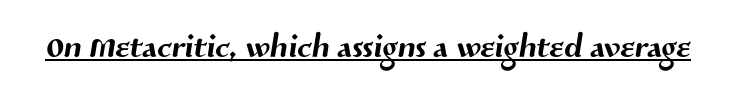
The image shows 46 px sans-serif type; set normal letter spacing, underlined; medium stroke contrast and a medium x-height.
